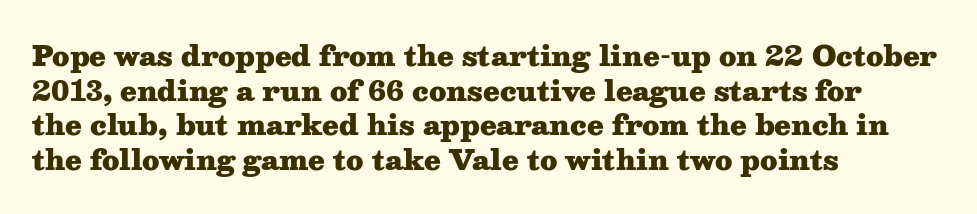
The image shows 27 px bold type, upright; set left-aligned, normal line spacing (1.28x), normal letter spacing, not underlined.
